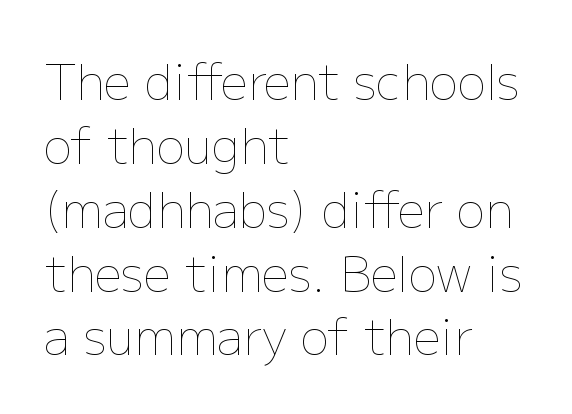
{"italic": "no", "bold": "no", "weight": "thin", "width": "normal", "stroke_contrast": "low", "x_height": "medium", "monospaced": "no", "underline": "no", "align": "left", "line_spacing": "normal", "line_spacing_ratio": 1.33, "letter_spacing": "normal", "letter_spacing_em": 0.0, "glyph_px": 48}
